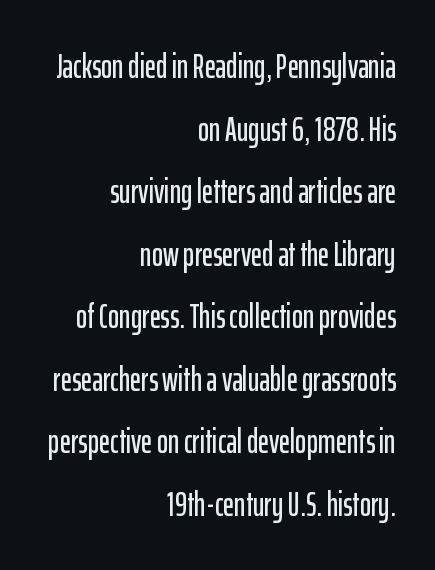
The image shows 34 px condensed sans-serif type, upright; set right-aligned, line spacing 1.84x, normal letter spacing, not underlined; low stroke contrast and a medium x-height.
